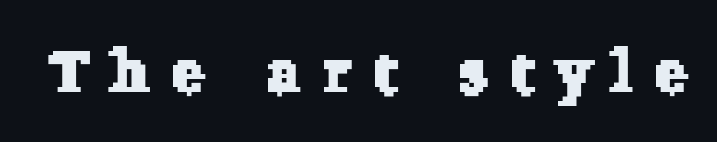
The image shows 60 px serif type; set unusually wide letter spacing (+0.39 em), not underlined; low stroke contrast and a medium x-height.
